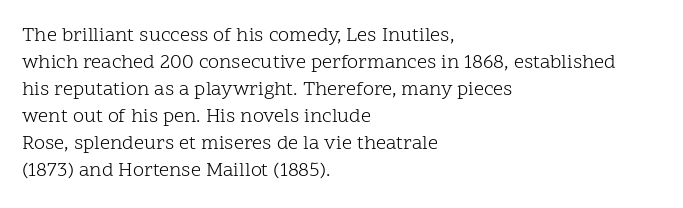
{"italic": "no", "bold": "no", "underline": "no", "align": "left", "line_spacing": "normal", "line_spacing_ratio": 1.35, "letter_spacing": "normal", "letter_spacing_em": 0.0, "glyph_px": 20}
